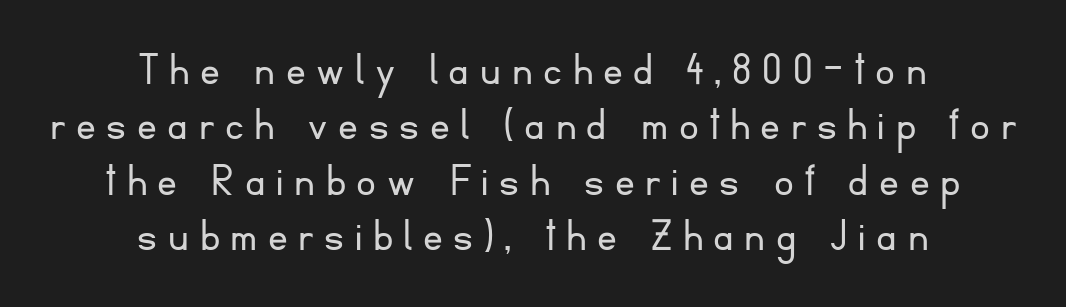
Q: Is the text bold? A: No.
Q: Is the text italic (slanted)? A: No, it is upright.
Q: Is the typeface a serif or a sans-serif typeface? A: Sans-serif.
Q: Is the text underlined? A: No.
Q: How is the paragraph aligned? A: Centered.
Q: Is the spacing between letters normal or unusually wide? A: Unusually wide.
Q: Is the spacing between lines tight, normal or loose? A: Tight.
Q: Width (condensed, normal, or wide)? A: Normal.
Q: Stroke contrast? A: Low.
Q: x-height? A: Small.
Q: Monospaced? A: No.
